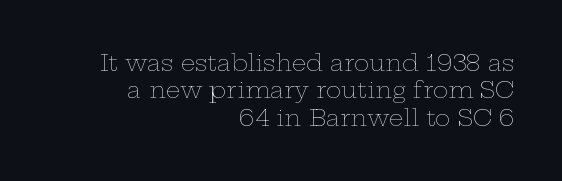
{"italic": "no", "bold": "no", "underline": "no", "align": "right", "line_spacing_ratio": 1.19, "letter_spacing": "normal", "letter_spacing_em": 0.0, "glyph_px": 23}
